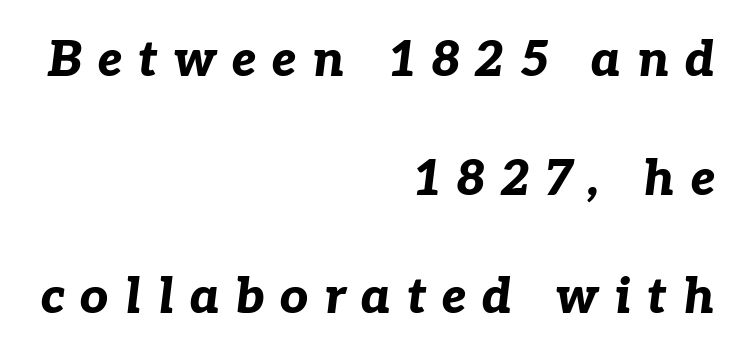
The image shows 49 px bold type, italic (leaning right); set right-aligned, loose line spacing (2.42x), unusually wide letter spacing (+0.32 em), not underlined; low stroke contrast and a medium x-height.
